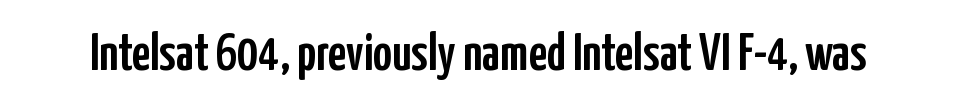
The image shows 52 px condensed sans-serif type, upright; set normal letter spacing, not underlined; low stroke contrast and a medium x-height.
